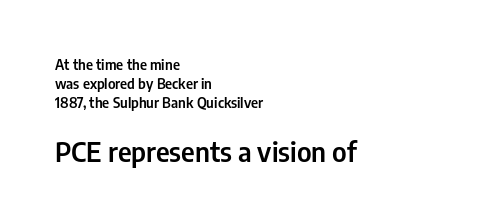
{"italic": "no", "underline": "no", "align": "left", "line_spacing": "normal", "line_spacing_ratio": 1.36, "letter_spacing": "normal", "letter_spacing_em": 0.0, "larger_block": "second", "size_ratio": 1.93, "glyph_px": 27}
